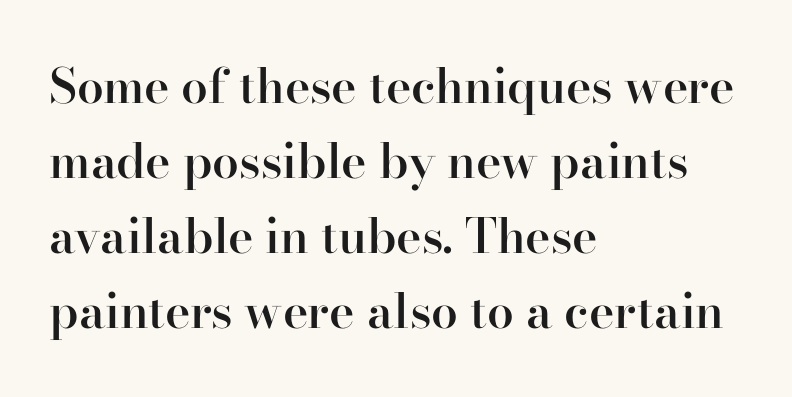
The image shows 48 px semibold serif type, upright; set left-aligned, normal line spacing (1.56x), normal letter spacing, not underlined; high stroke contrast and a small x-height.
